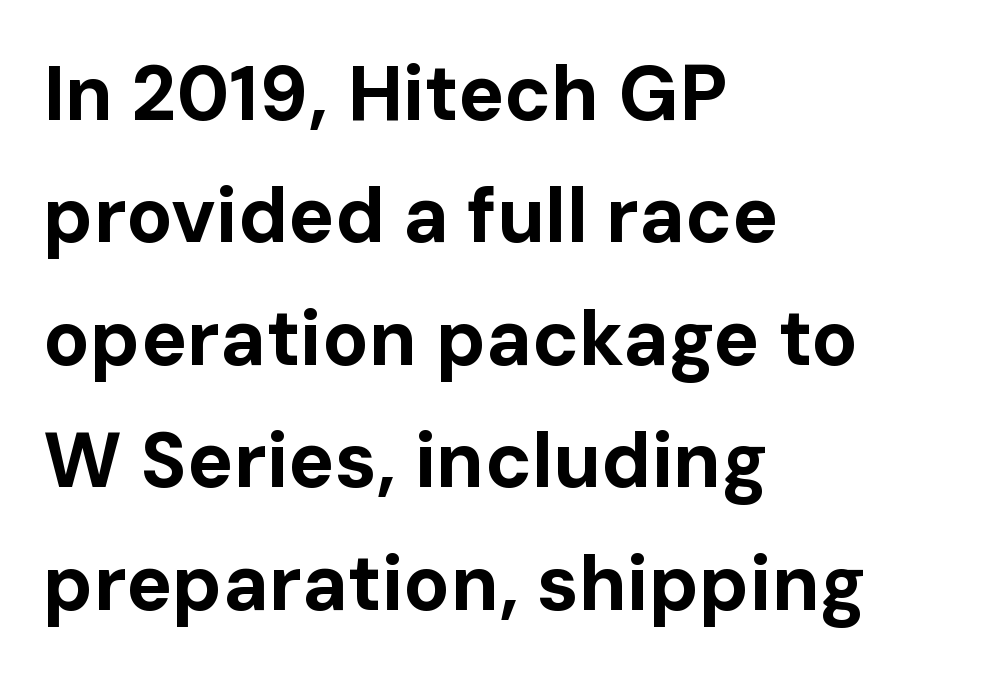
The image shows 77 px bold sans-serif type, upright; set left-aligned, normal line spacing (1.59x), normal letter spacing, not underlined; low stroke contrast and a medium x-height.
